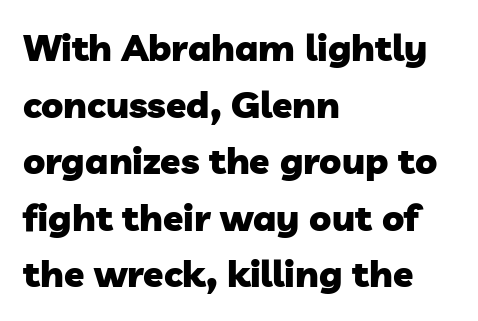
The image shows 37 px heavy sans-serif type; set left-aligned, normal line spacing (1.53x), normal letter spacing, not underlined; low stroke contrast and a medium x-height.
